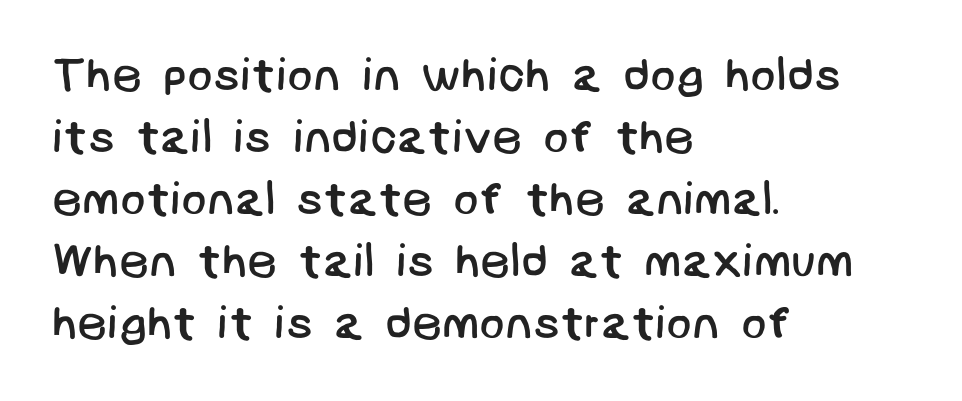
The image shows 47 px regular-weight sans-serif type; set left-aligned, normal line spacing (1.32x), normal letter spacing, not underlined; low stroke contrast and a large x-height.
